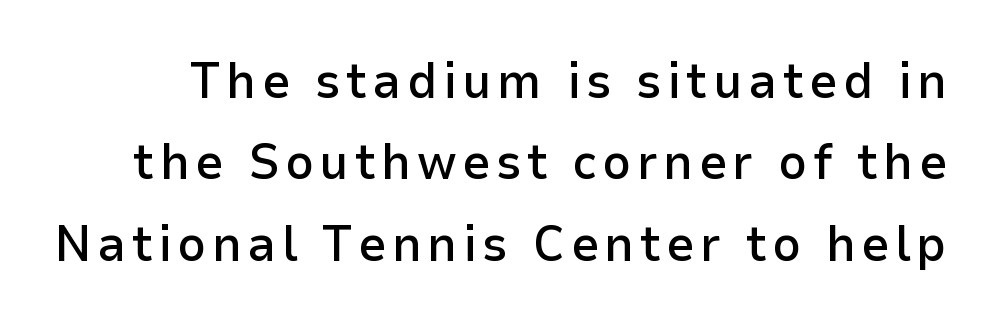
Q: Is the text bold? A: Semi-bold.
Q: Is the text italic (slanted)? A: No, it is upright.
Q: Is the typeface a serif or a sans-serif typeface? A: Sans-serif.
Q: Is the text underlined? A: No.
Q: Is the spacing between lines tight, normal or loose? A: Normal.
Q: Width (condensed, normal, or wide)? A: Normal.
Q: Stroke contrast? A: Low.
Q: x-height? A: Medium.
Q: Monospaced? A: No.
